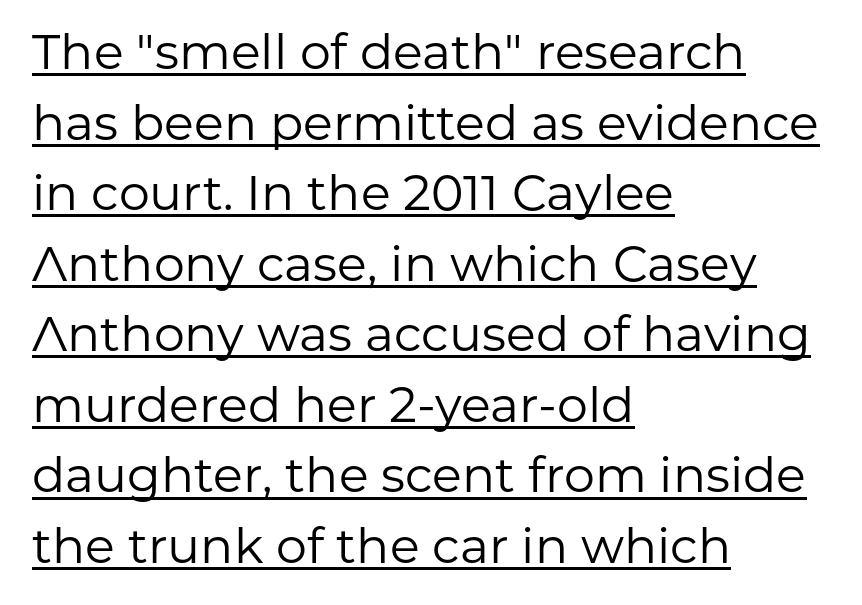
Q: Is the text bold? A: No.
Q: Is the text italic (slanted)? A: No, it is upright.
Q: Is the typeface a serif or a sans-serif typeface? A: Sans-serif.
Q: Is the text underlined? A: Yes.
Q: How is the paragraph aligned? A: Left-aligned.
Q: Is the spacing between letters normal or unusually wide? A: Normal.
Q: Is the spacing between lines tight, normal or loose? A: Normal.
Q: Width (condensed, normal, or wide)? A: Normal.
Q: Stroke contrast? A: Low.
Q: x-height? A: Medium.
Q: Monospaced? A: No.
